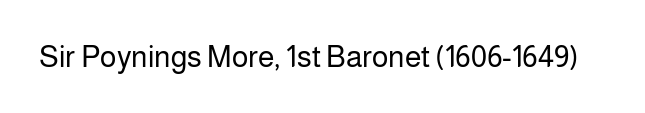
The image shows 30 px regular-weight sans-serif type, upright; set normal letter spacing, not underlined; low stroke contrast and a medium x-height.
